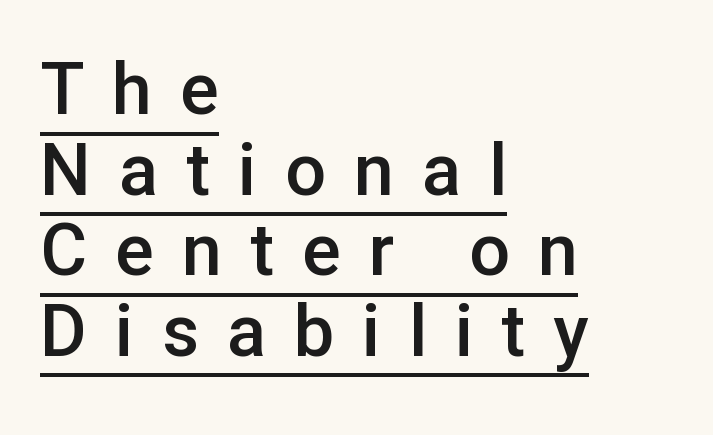
Each letter keeps its own natural width here, so spacing adapts to shape. The type sits square on the baseline with zero lean. Set as a demibold, roughly 600 on the weight scale. The rendering inserts visible extra space after every character. Rows of type sit shoulder to shoulder in the vertical direction. The rendering shows plain stroke endings on the letterforms — a sans-serif design.
